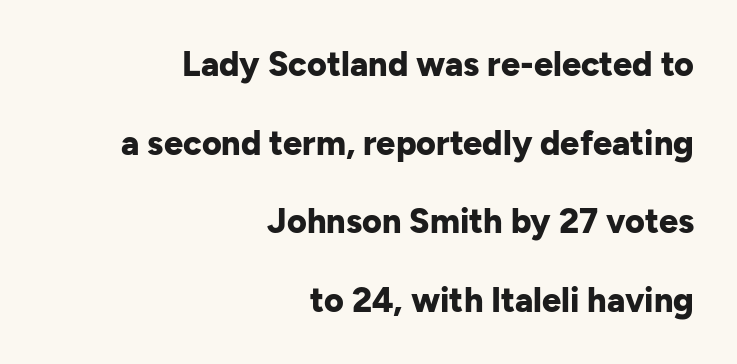
Q: Is the text bold? A: Yes.
Q: Is the text italic (slanted)? A: No, it is upright.
Q: Is the typeface a serif or a sans-serif typeface? A: Sans-serif.
Q: Is the text underlined? A: No.
Q: How is the paragraph aligned? A: Right-aligned.
Q: Is the spacing between letters normal or unusually wide? A: Normal.
Q: Is the spacing between lines tight, normal or loose? A: Loose.
Q: Width (condensed, normal, or wide)? A: Normal.
Q: Stroke contrast? A: Low.
Q: x-height? A: Medium.
Q: Monospaced? A: No.
